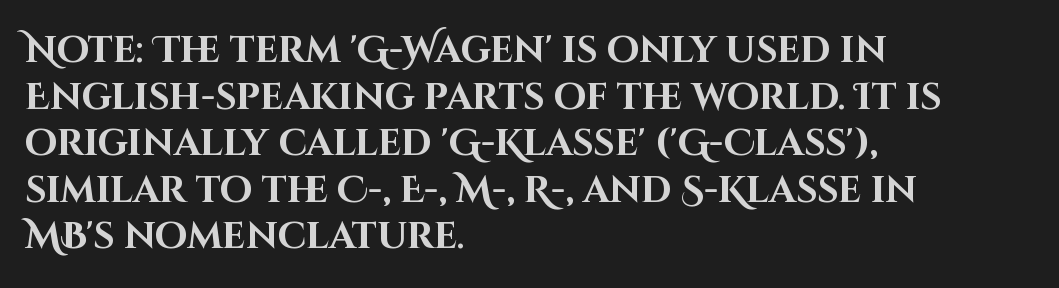
The image shows 37 px bold sans-serif type, upright; set left-aligned, normal line spacing (1.26x), normal letter spacing, not underlined; high stroke contrast and a large x-height.
